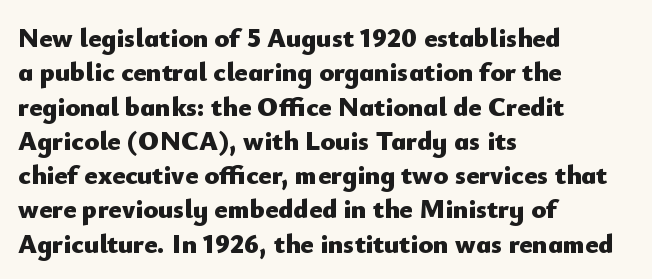
Q: Is the text bold? A: Yes.
Q: Is the text italic (slanted)? A: No, it is upright.
Q: Is the text underlined? A: No.
Q: How is the paragraph aligned? A: Left-aligned.
Q: Is the spacing between letters normal or unusually wide? A: Normal.
Q: Is the spacing between lines tight, normal or loose? A: Normal.
